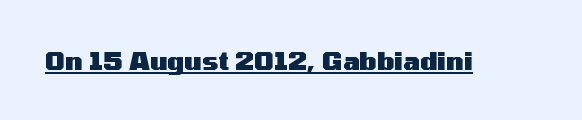
{"italic": "no", "bold": "yes", "underline": "yes", "letter_spacing": "normal", "letter_spacing_em": 0.0, "glyph_px": 25}
